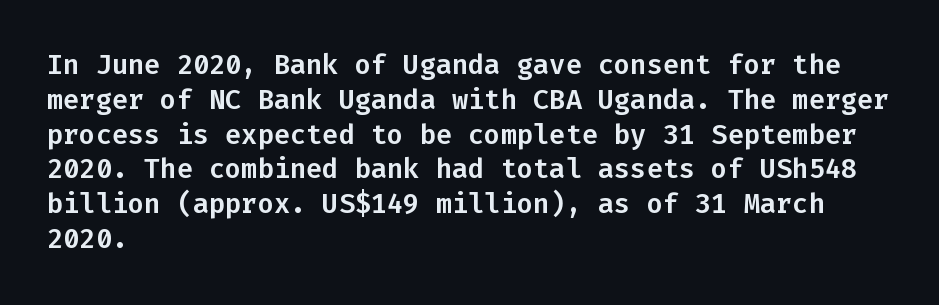
Students, observe: this is what conventionally led text looks like. This sample uses plain, unmodified letter spacing. Nobody drew a line under any word here. The typesetter chose a ragged-right arrangement here. Style check: upright.
